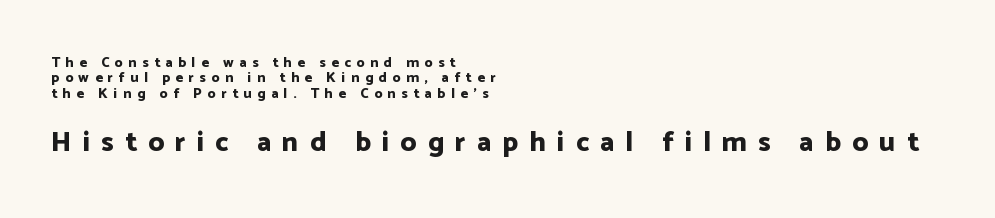
Quick note: not italic, upright. Vertical spacing — tight. Caption: expanded tracking, letters set apart. Set as a true bold cut, around the 700 mark. The face used here is proportionally spaced, like ordinary book or web type. Lines of text with bare space underneath.
